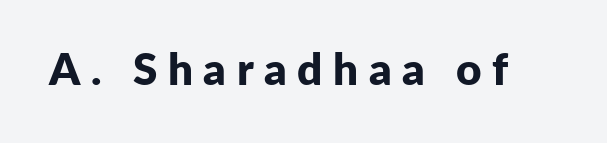
{"serif": "no", "italic": "no", "bold": "yes", "weight": "bold", "width": "normal", "stroke_contrast": "low", "x_height": "medium", "monospaced": "no", "underline": "no", "letter_spacing": "wide", "letter_spacing_em": 0.24, "glyph_px": 44}
